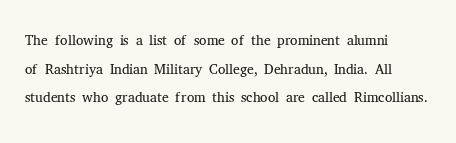
{"italic": "no", "bold": "no", "underline": "no", "align": "left", "line_spacing": "normal", "line_spacing_ratio": 1.36, "letter_spacing": "normal", "letter_spacing_em": 0.0, "glyph_px": 21}
